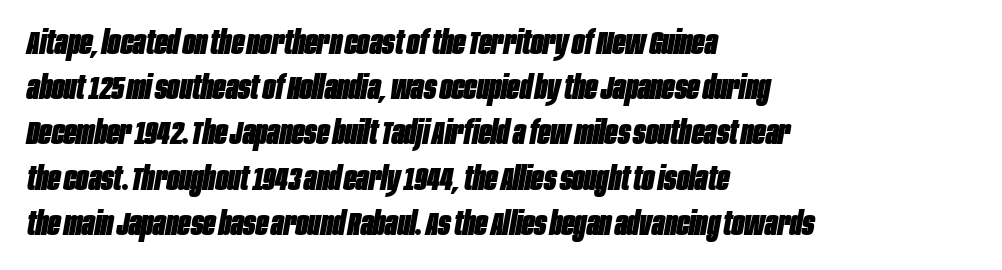
What's the leading like? Ordinary, nothing unusual. Nobody drew a line under any word here. Posture: slanted. The tracking reads as untouched default to a designer's eye.
